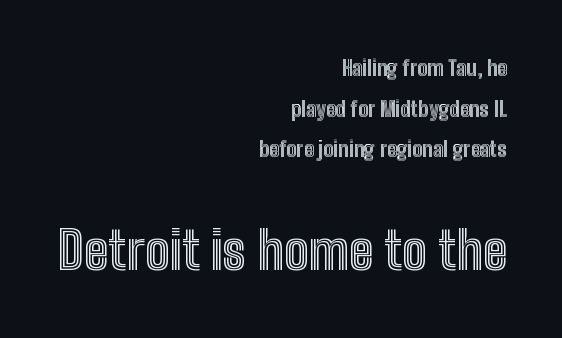
In terms of leading, this rendering errs on the spacious side. Designer's note — italics off, roman on. This sample is right-justified, so line beginnings fall wherever the words allow. The passage shown has conventional tracking throughout. Spacing verdict: proportional, widths tailored to each character.
